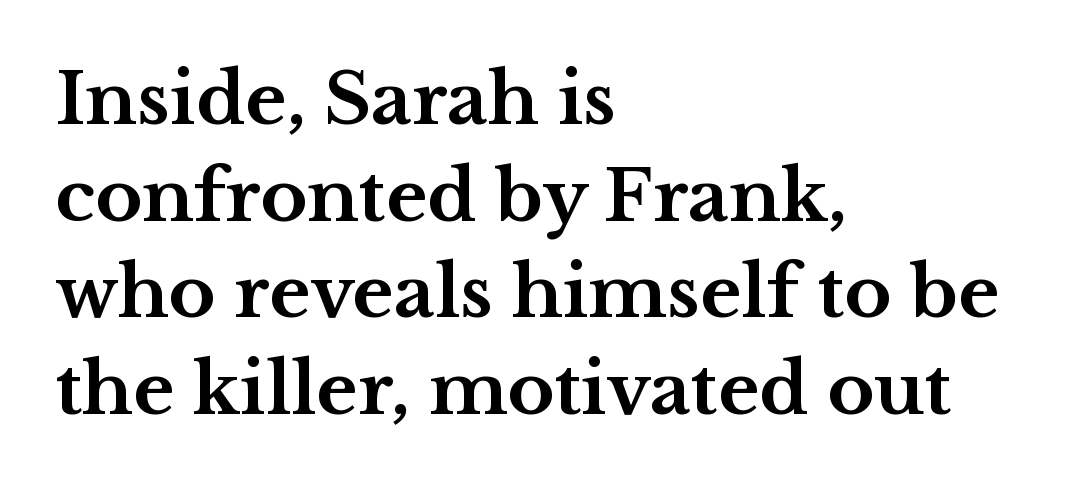
Q: Is the text bold? A: Yes.
Q: Is the text italic (slanted)? A: No, it is upright.
Q: Is the typeface a serif or a sans-serif typeface? A: Serif.
Q: Is the text underlined? A: No.
Q: How is the paragraph aligned? A: Left-aligned.
Q: Is the spacing between letters normal or unusually wide? A: Normal.
Q: Is the spacing between lines tight, normal or loose? A: Normal.
Q: Width (condensed, normal, or wide)? A: Wide.
Q: Stroke contrast? A: Medium.
Q: x-height? A: Medium.
Q: Monospaced? A: No.
